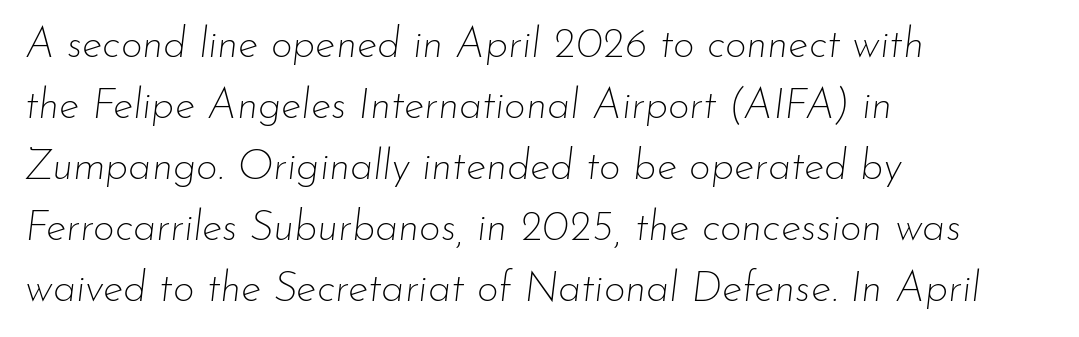
Q: Is the text bold? A: No.
Q: Is the text italic (slanted)? A: Yes, it leans right by about 7 degrees.
Q: Is the text underlined? A: No.
Q: How is the paragraph aligned? A: Left-aligned.
Q: Is the spacing between letters normal or unusually wide? A: Normal.
Q: Is the spacing between lines tight, normal or loose? A: Normal.
Q: Width (condensed, normal, or wide)? A: Normal.
Q: Stroke contrast? A: Low.
Q: x-height? A: Small.
Q: Monospaced? A: No.
